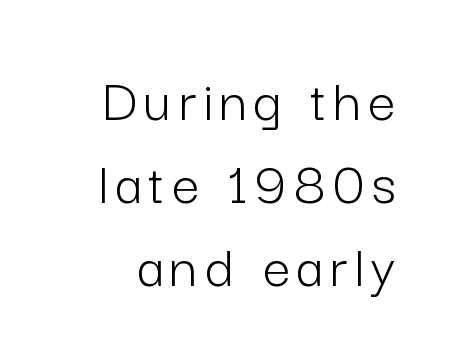
{"serif": "no", "italic": "no", "bold": "no", "weight": "light", "width": "normal", "stroke_contrast": "low", "x_height": "medium", "monospaced": "no", "underline": "no", "line_spacing": "normal", "line_spacing_ratio": 1.36, "glyph_px": 61}
